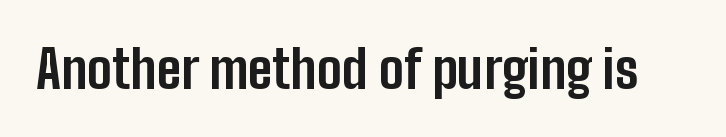
Q: Is the text bold? A: Yes.
Q: Is the text italic (slanted)? A: No, it is upright.
Q: Is the typeface a serif or a sans-serif typeface? A: Sans-serif.
Q: Is the text underlined? A: No.
Q: Is the spacing between letters normal or unusually wide? A: Normal.
Q: Width (condensed, normal, or wide)? A: Condensed.
Q: Stroke contrast? A: Low.
Q: x-height? A: Medium.
Q: Monospaced? A: No.
